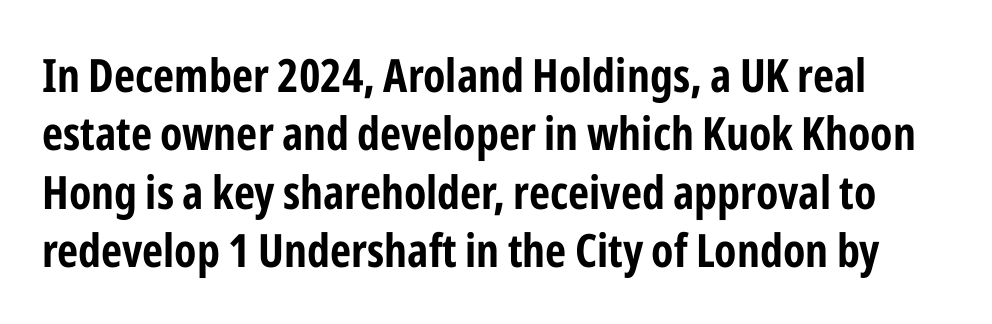
Q: Is the text bold? A: Yes.
Q: Is the text italic (slanted)? A: No, it is upright.
Q: Is the typeface a serif or a sans-serif typeface? A: Sans-serif.
Q: Is the text underlined? A: No.
Q: Is the spacing between letters normal or unusually wide? A: Normal.
Q: Is the spacing between lines tight, normal or loose? A: Normal.
Q: Width (condensed, normal, or wide)? A: Condensed.
Q: Stroke contrast? A: Low.
Q: x-height? A: Medium.
Q: Monospaced? A: No.
